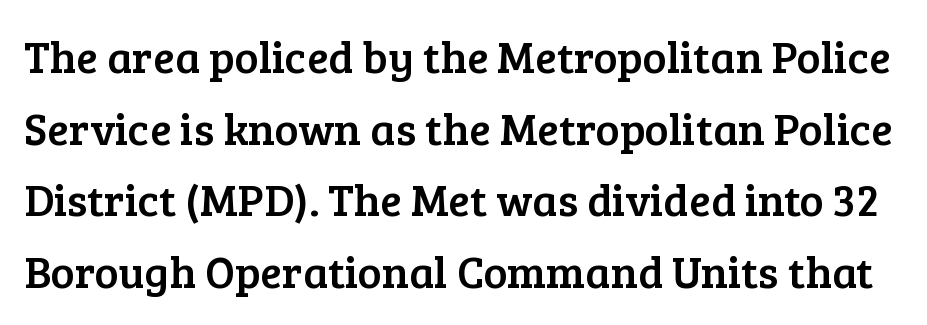
{"serif": "yes", "italic": "no", "width": "normal", "stroke_contrast": "low", "x_height": "medium", "monospaced": "no", "underline": "no", "line_spacing": "normal", "line_spacing_ratio": 1.59, "letter_spacing": "normal", "letter_spacing_em": 0.0, "glyph_px": 45}
